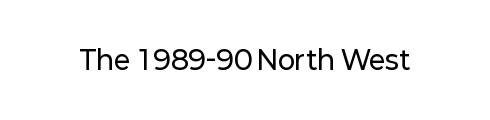
{"italic": "no", "underline": "no", "letter_spacing": "normal", "letter_spacing_em": 0.0, "glyph_px": 26}
